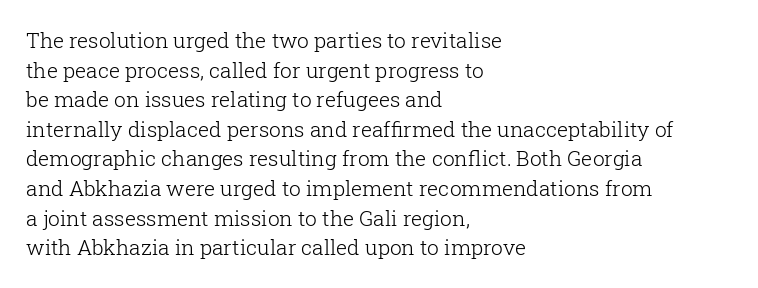
Quick note: underline off. Do the letters lean? They stand straight. The text block is weighted toward the left margin, trailing off unevenly rightward. This rendering leaves character spacing at its baseline value. Vertical spacing — default.
